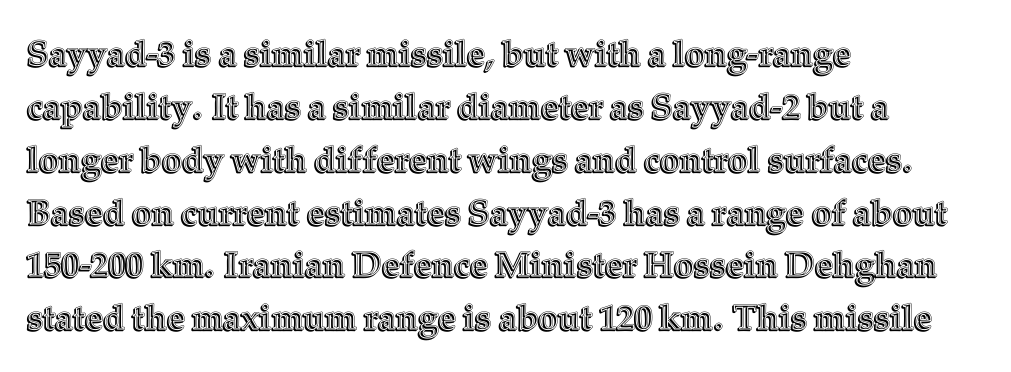
{"italic": "no", "width": "normal", "x_height": "medium", "monospaced": "no", "underline": "no", "align": "left", "line_spacing": "normal", "line_spacing_ratio": 1.51, "letter_spacing": "normal", "letter_spacing_em": 0.0, "glyph_px": 35}
